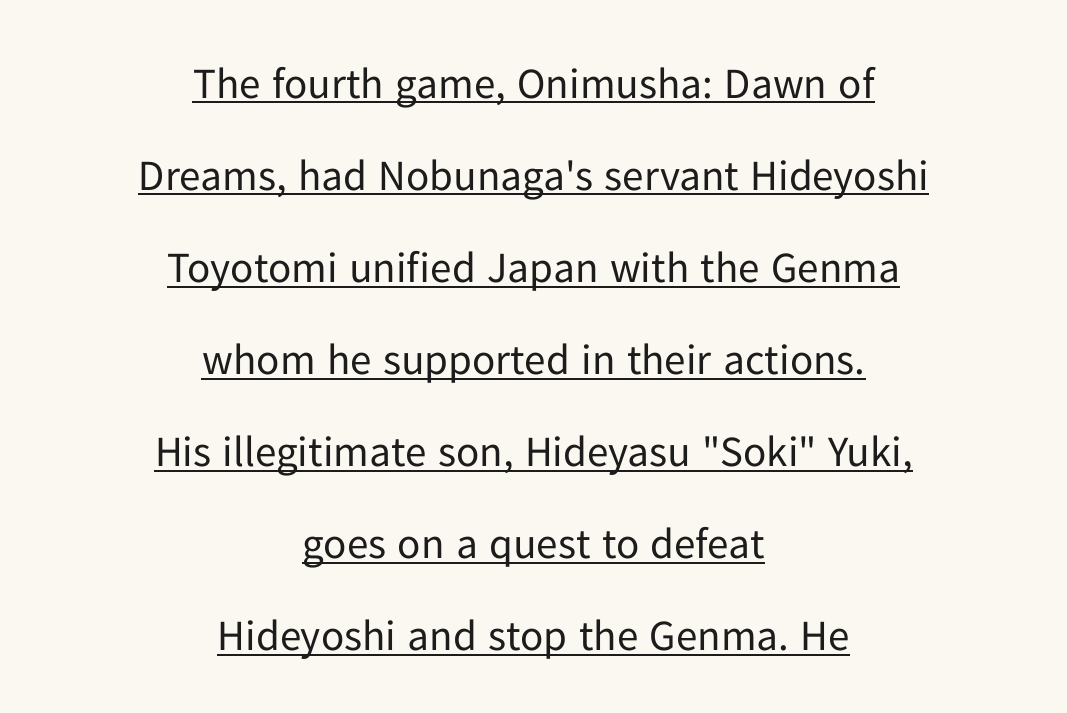
Is there any slant? The stems are plumb. Does the leading feel generous? Absolutely, it's lavish. Nobody touched the tracking dial on this one. Unbolded letterforms with no extra heft. The rendering shows plain stroke endings on the letterforms — a sans-serif design. Character widths vary here, with narrow letters taking less room than wide ones.
